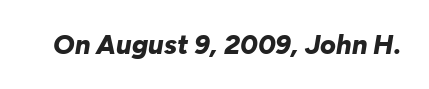
The image shows 27 px bold type, italic (leaning right); set normal letter spacing, not underlined.
